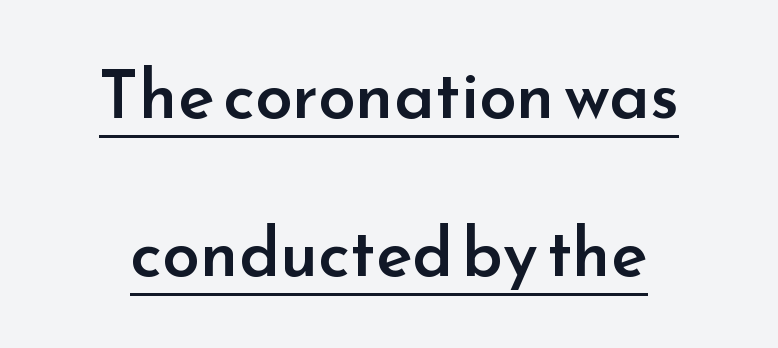
The image shows 68 px semibold sans-serif type, upright; set centered, loose line spacing (2.33x), normal letter spacing, underlined; low stroke contrast and a small x-height.
